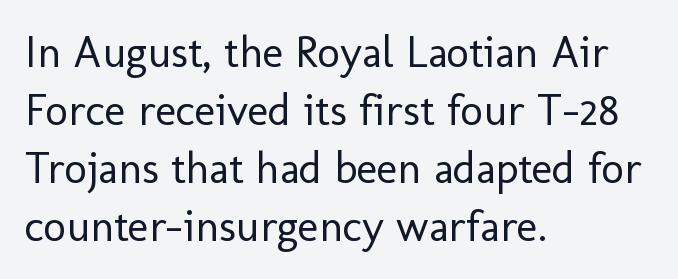
Italic: no, the glyphs are upright roman. Vertical stems look standard width or narrower in stroke. Regular leading. This rendering uses left alignment, leaving the right contour irregular. In terms of letterform style, serifs are entirely absent. Plain, unruled lines of type.
